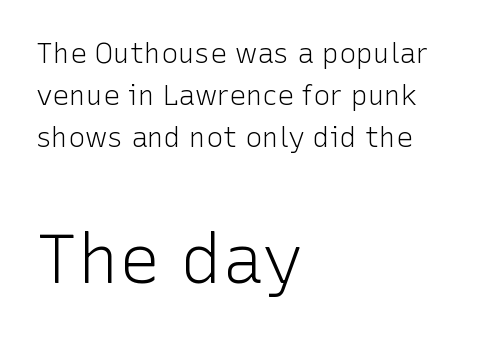
The image shows 69 px light sans-serif type, upright; set left-aligned, normal line spacing (1.5x), normal letter spacing, not underlined; the second (bottom) block is 2.46x larger; low stroke contrast and a medium x-height.
